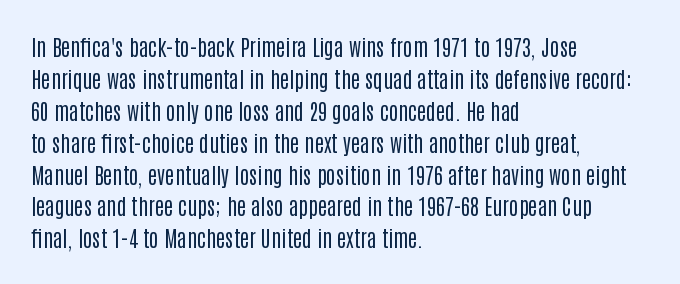
The image shows 22 px text type, upright; set left-aligned, normal line spacing (1.45x), normal letter spacing, not underlined.
